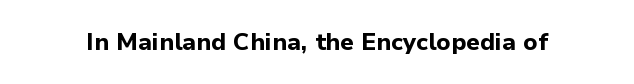
{"italic": "no", "bold": "yes", "underline": "no", "letter_spacing": "normal", "letter_spacing_em": 0.0, "glyph_px": 24}
